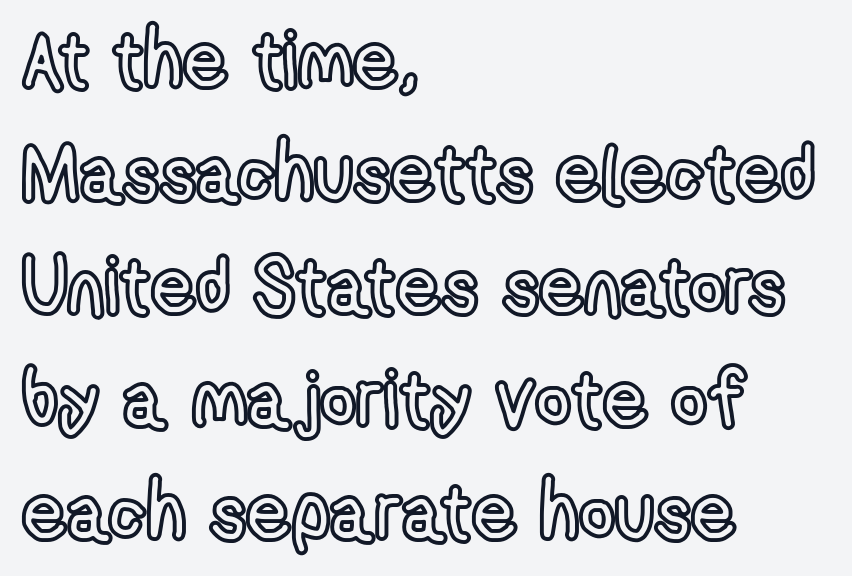
{"italic": "no", "width": "condensed", "x_height": "medium", "monospaced": "no", "underline": "no", "align": "left", "line_spacing": "normal", "line_spacing_ratio": 1.45, "letter_spacing": "normal", "letter_spacing_em": 0.0, "glyph_px": 78}
